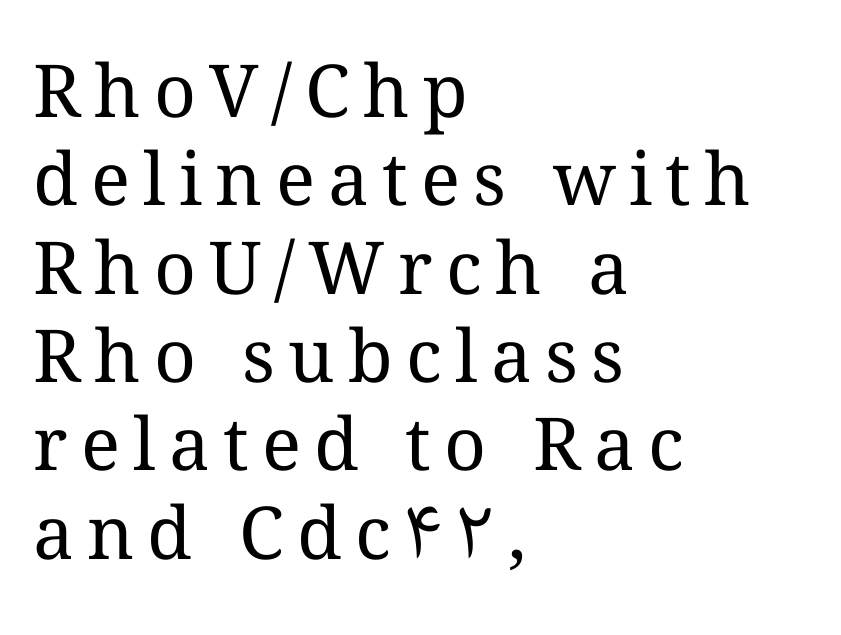
The image shows 73 px regular-weight type, upright; set left-aligned, line spacing 1.21x, not underlined; medium stroke contrast and a medium x-height.
